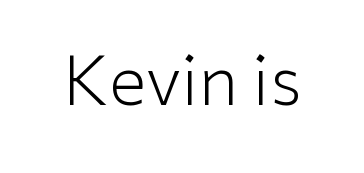
What stands out about the letter spacing? Nothing — it is the standard amount. You could not count columns in this text — the font is proportionally spaced. Stroke thickness stays within the range of a standard reading face or lighter. Unlike italic type, these characters show no tilt at all. This rendering features lettering with no underline. I'd call this a sans setting — the letters go barefoot.
